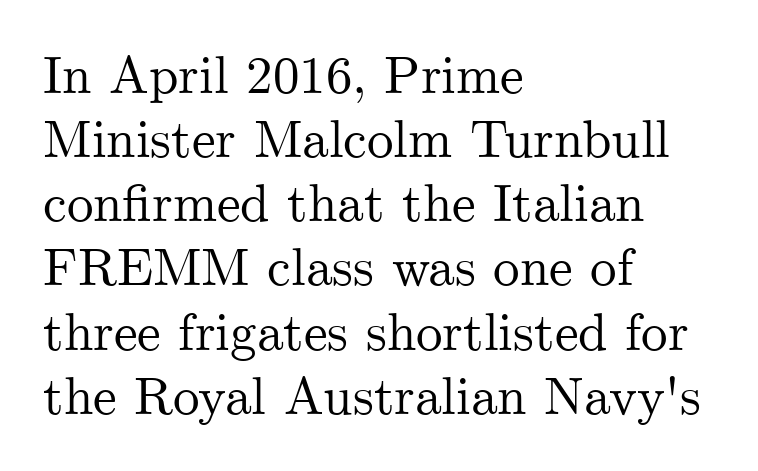
Q: Is the text italic (slanted)? A: No, it is upright.
Q: Is the typeface a serif or a sans-serif typeface? A: Serif.
Q: Is the text underlined? A: No.
Q: How is the paragraph aligned? A: Left-aligned.
Q: Is the spacing between letters normal or unusually wide? A: Normal.
Q: Width (condensed, normal, or wide)? A: Normal.
Q: Stroke contrast? A: Medium.
Q: x-height? A: Small.
Q: Monospaced? A: No.
